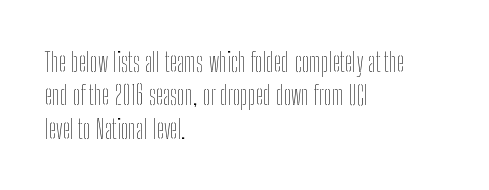
The image shows 27 px text type, upright; set left-aligned, line spacing 1.24x, normal letter spacing, not underlined.
